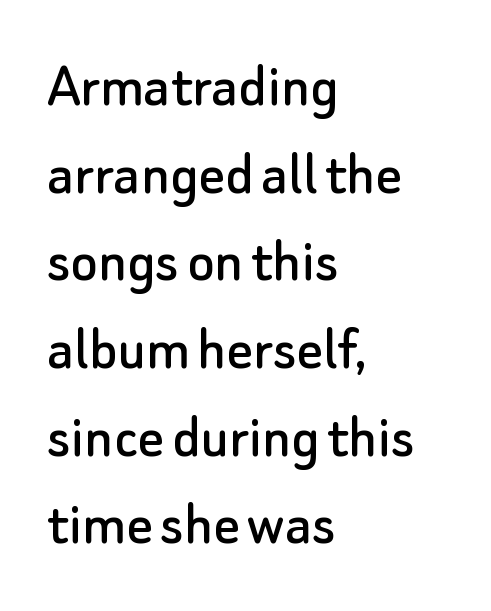
The image shows 64 px sans-serif type, upright; set left-aligned, normal line spacing (1.37x), normal letter spacing, not underlined; low stroke contrast and a small x-height.
